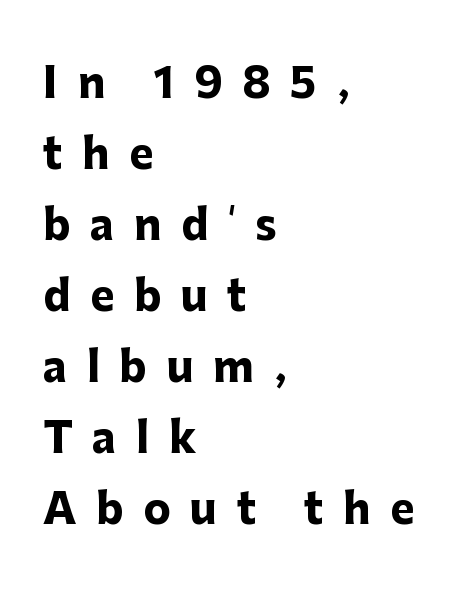
The image shows 41 px heavy sans-serif type, upright; set left-aligned, line spacing 1.73x, unusually wide letter spacing (+0.48 em), not underlined; low stroke contrast and a medium x-height.
